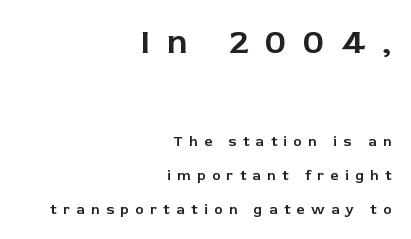
The image shows 35 px sans-serif type, upright; set right-aligned, loose line spacing (2.41x), unusually wide letter spacing (+0.47 em), not underlined; the first (top) block is 2.5x larger; low stroke contrast and a medium x-height.
